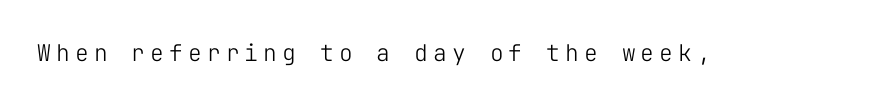
The image shows 23 px text type, upright; set unusually wide letter spacing (+0.22 em), not underlined.
